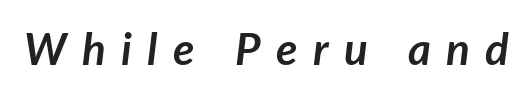
{"italic": "yes", "lean": "right", "slant_degrees": 7, "bold": "yes", "weight": "semibold", "width": "normal", "stroke_contrast": "low", "x_height": "medium", "monospaced": "no", "underline": "no", "letter_spacing": "wide", "letter_spacing_em": 0.35, "glyph_px": 44}
